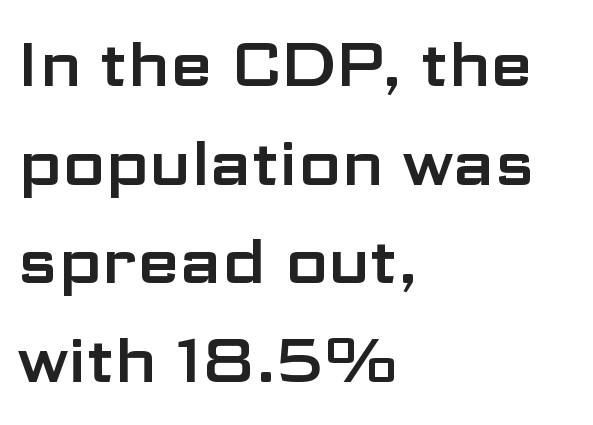
The image shows 62 px wide sans-serif type, upright; set left-aligned, normal line spacing (1.59x), normal letter spacing, not underlined; low stroke contrast and a medium x-height.
